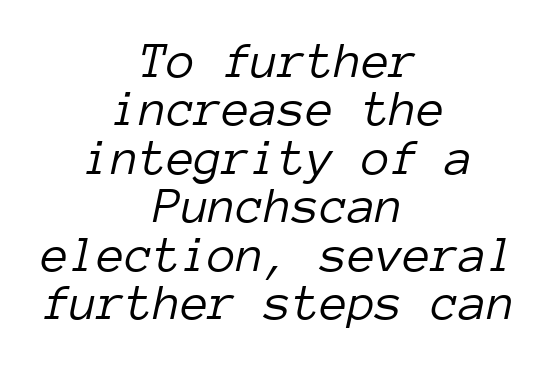
Q: Is the text bold? A: No.
Q: Is the text italic (slanted)? A: Yes, it leans right by about 12 degrees.
Q: Is the text underlined? A: No.
Q: How is the paragraph aligned? A: Centered.
Q: Is the spacing between letters normal or unusually wide? A: Normal.
Q: Is the spacing between lines tight, normal or loose? A: Tight.
Q: Width (condensed, normal, or wide)? A: Normal.
Q: Stroke contrast? A: Low.
Q: x-height? A: Medium.
Q: Monospaced? A: Yes.
